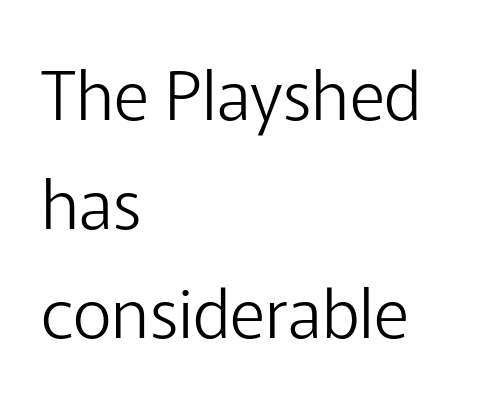
The image shows 68 px light sans-serif type, upright; set left-aligned, normal line spacing (1.6x), normal letter spacing, not underlined; low stroke contrast and a medium x-height.
